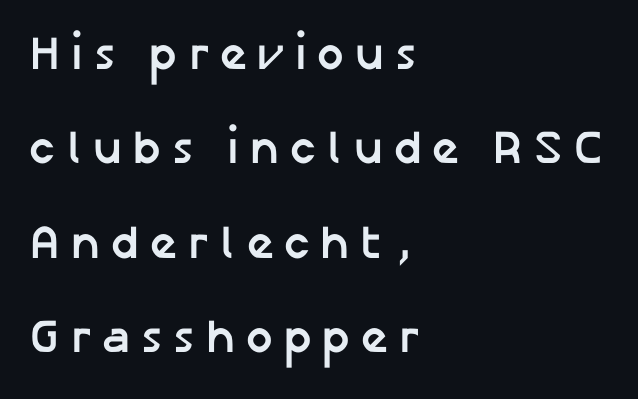
{"serif": "no", "italic": "no", "bold": "yes", "weight": "semibold", "width": "normal", "stroke_contrast": "low", "x_height": "medium", "monospaced": "no", "underline": "no", "align": "left", "line_spacing": "loose", "line_spacing_ratio": 2.01, "letter_spacing": "wide", "letter_spacing_em": 0.23, "glyph_px": 47}
